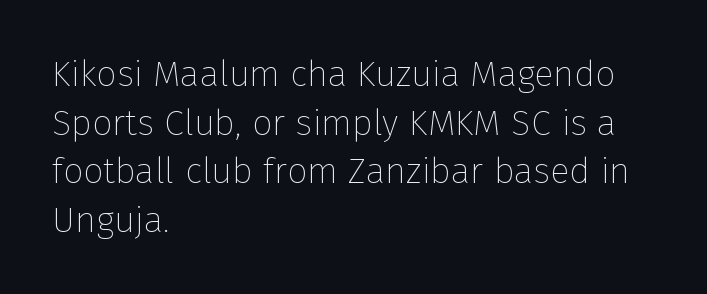
The image shows 36 px thin sans-serif type, upright; set left-aligned, normal line spacing (1.35x), normal letter spacing, not underlined; low stroke contrast and a medium x-height.
